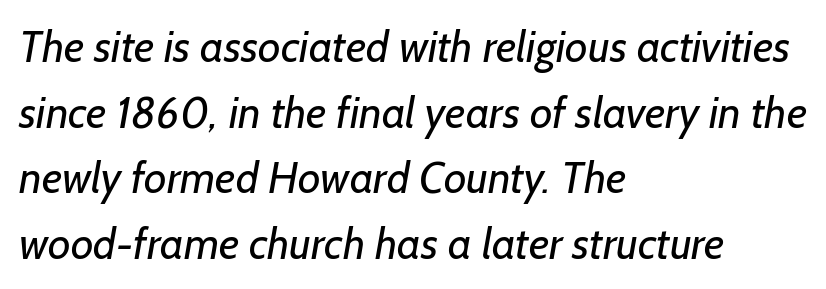
{"serif": "no", "bold": "no", "weight": "regular", "width": "normal", "stroke_contrast": "low", "x_height": "medium", "monospaced": "no", "underline": "no", "align": "left", "line_spacing": "normal", "line_spacing_ratio": 1.49, "letter_spacing": "normal", "letter_spacing_em": 0.0, "glyph_px": 44}
